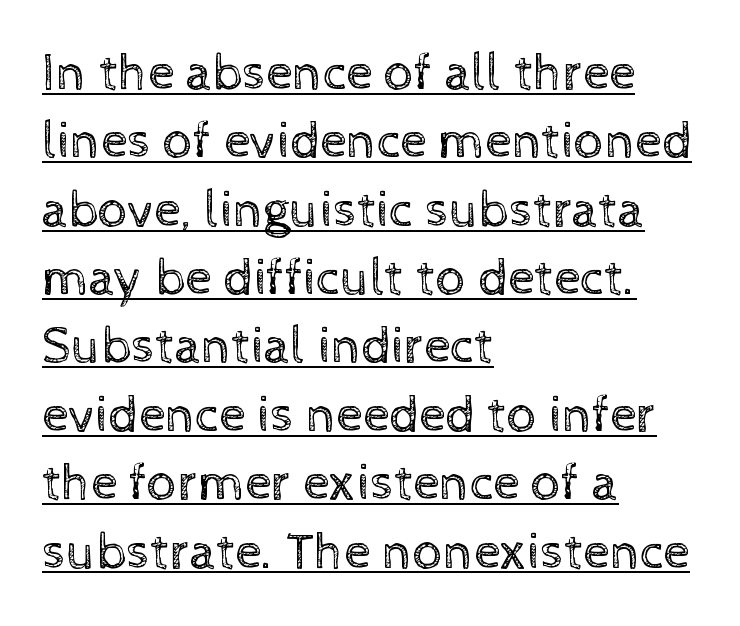
Q: Is the text bold? A: No.
Q: Is the text italic (slanted)? A: No, it is upright.
Q: Is the text underlined? A: Yes.
Q: How is the paragraph aligned? A: Left-aligned.
Q: Is the spacing between letters normal or unusually wide? A: Normal.
Q: Is the spacing between lines tight, normal or loose? A: Normal.
Q: Width (condensed, normal, or wide)? A: Normal.
Q: x-height? A: Medium.
Q: Monospaced? A: No.
